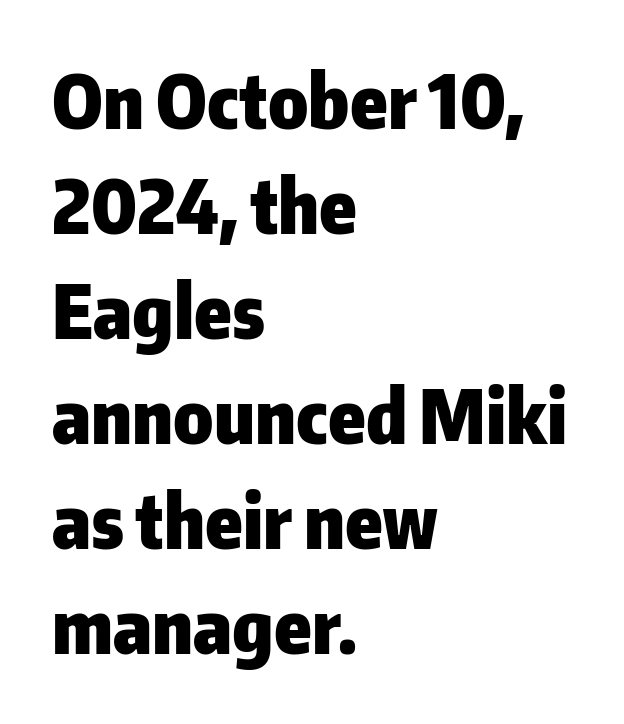
The image shows 74 px heavy sans-serif type, upright; set left-aligned, normal line spacing (1.42x), normal letter spacing, not underlined; low stroke contrast and a medium x-height.
